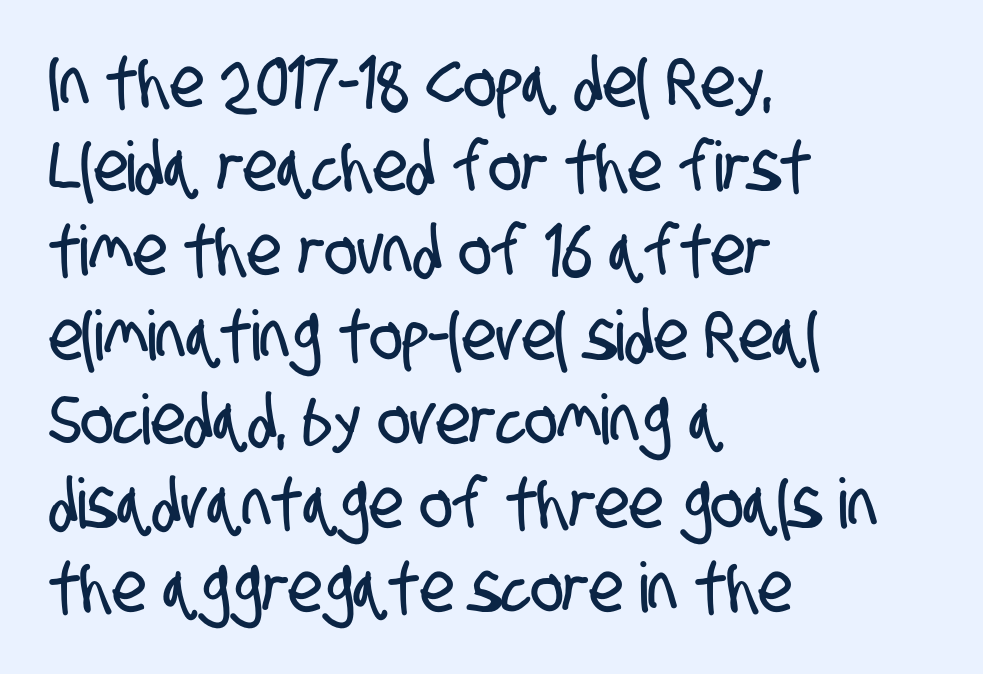
The space directly below the letters is spotless. Default kerning and tracking; the words read as compact shapes. To sum up the face: it is a sans, with no serifs. The passage is arranged the way most books set body copy — flush left. These lines are rendered in a variable-pitch font.
